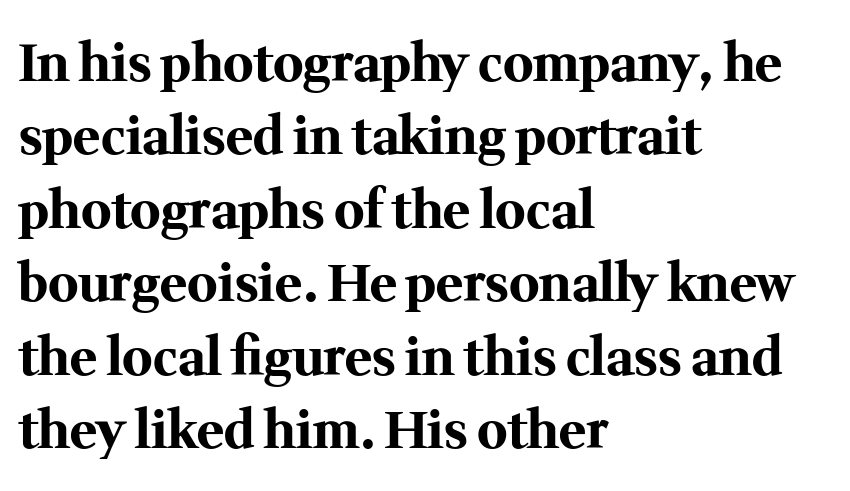
The image shows 51 px bold serif type, upright; set left-aligned, normal line spacing (1.44x), normal letter spacing, not underlined; medium stroke contrast and a medium x-height.
